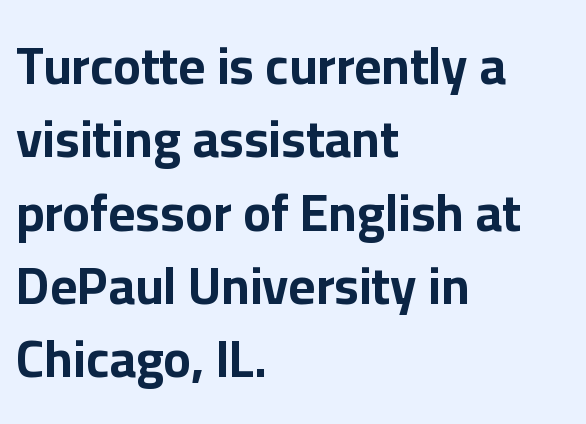
Q: Is the text bold? A: Yes.
Q: Is the text italic (slanted)? A: No, it is upright.
Q: Is the typeface a serif or a sans-serif typeface? A: Sans-serif.
Q: Is the text underlined? A: No.
Q: How is the paragraph aligned? A: Left-aligned.
Q: Is the spacing between letters normal or unusually wide? A: Normal.
Q: Is the spacing between lines tight, normal or loose? A: Normal.
Q: Width (condensed, normal, or wide)? A: Normal.
Q: Stroke contrast? A: Low.
Q: x-height? A: Medium.
Q: Monospaced? A: No.
